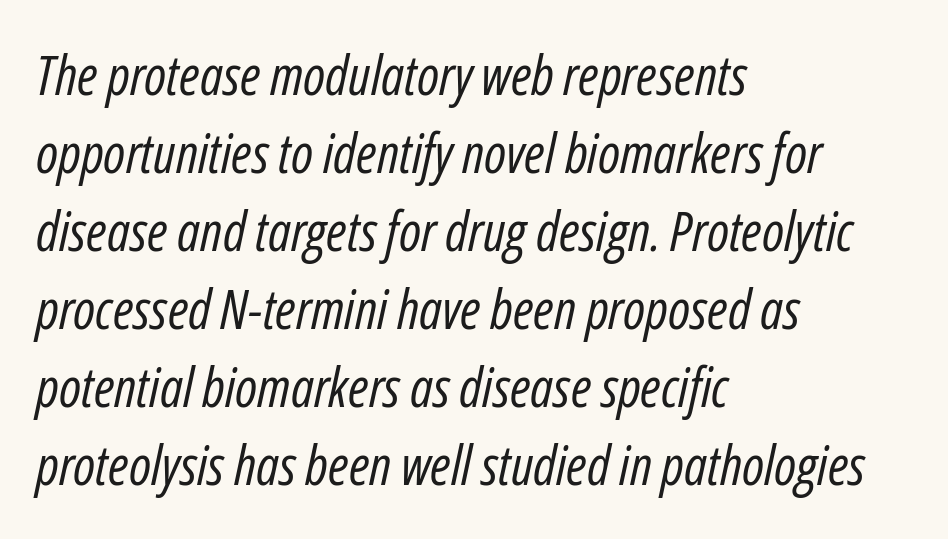
Q: Is the text bold? A: No.
Q: Is the text italic (slanted)? A: Yes, it leans right by about 12 degrees.
Q: Is the text underlined? A: No.
Q: How is the paragraph aligned? A: Left-aligned.
Q: Is the spacing between letters normal or unusually wide? A: Normal.
Q: Is the spacing between lines tight, normal or loose? A: Normal.
Q: Width (condensed, normal, or wide)? A: Condensed.
Q: Stroke contrast? A: Low.
Q: x-height? A: Medium.
Q: Monospaced? A: No.
